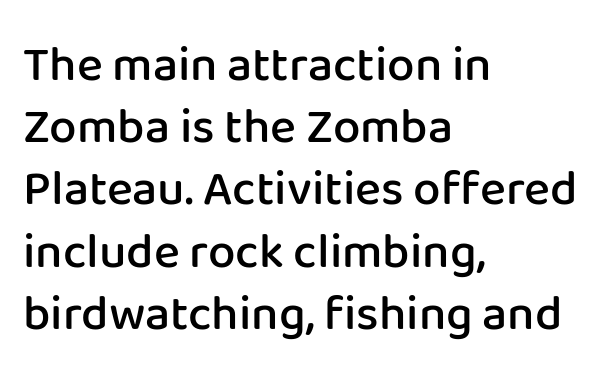
The image shows 49 px semibold sans-serif type, upright; set left-aligned, normal line spacing (1.27x), normal letter spacing, not underlined; low stroke contrast and a medium x-height.
